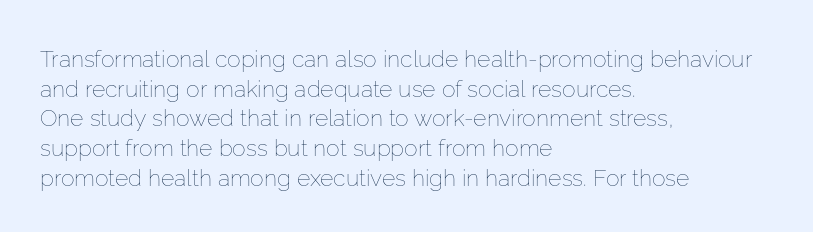
The lines sit at an ordinary, default distance from one another. The rag falls on the right side of this text block. The characters are drawn with everyday or finer stroke widths. Descender tails drop into unmarked territory.
